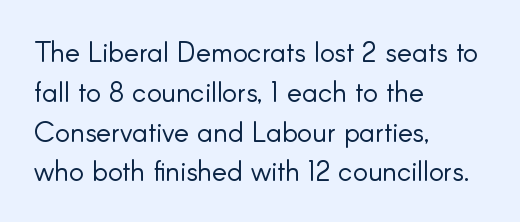
{"serif": "no", "italic": "no", "bold": "no", "weight": "light", "width": "normal", "stroke_contrast": "low", "x_height": "small", "monospaced": "no", "underline": "no", "align": "left", "line_spacing": "normal", "line_spacing_ratio": 1.42, "letter_spacing": "normal", "letter_spacing_em": 0.0, "glyph_px": 28}
